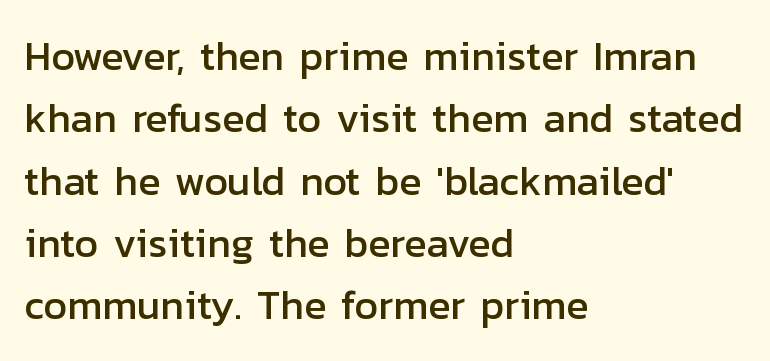
{"serif": "no", "italic": "no", "width": "normal", "stroke_contrast": "low", "x_height": "medium", "monospaced": "no", "underline": "no", "align": "left", "line_spacing": "normal", "line_spacing_ratio": 1.52, "letter_spacing": "normal", "letter_spacing_em": 0.0, "glyph_px": 41}
